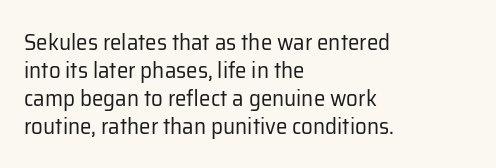
Q: Is the text bold? A: No.
Q: Is the text italic (slanted)? A: No, it is upright.
Q: Is the text underlined? A: No.
Q: How is the paragraph aligned? A: Left-aligned.
Q: Is the spacing between letters normal or unusually wide? A: Normal.
